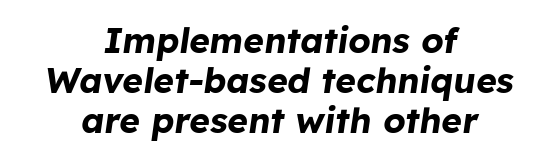
{"italic": "yes", "lean": "right", "slant_degrees": 8, "bold": "yes", "weight": "bold", "width": "normal", "stroke_contrast": "low", "x_height": "medium", "monospaced": "no", "underline": "no", "align": "center", "line_spacing": "tight", "line_spacing_ratio": 1.14, "letter_spacing": "normal", "letter_spacing_em": 0.0, "glyph_px": 35}
